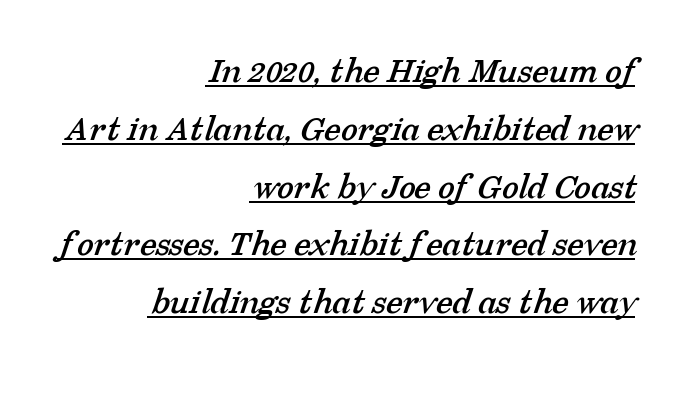
{"serif": "yes", "width": "normal", "stroke_contrast": "low", "x_height": "medium", "monospaced": "no", "underline": "yes", "align": "right", "line_spacing": "normal", "line_spacing_ratio": 1.52, "letter_spacing": "normal", "letter_spacing_em": 0.0, "glyph_px": 38}
